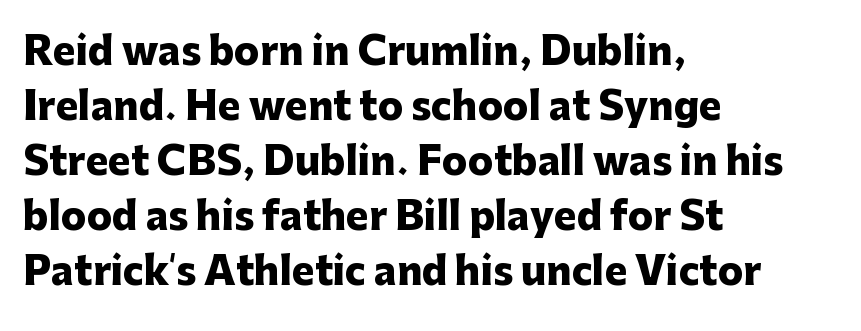
The image shows 38 px heavy sans-serif type, upright; set left-aligned, normal line spacing (1.45x), normal letter spacing, not underlined; low stroke contrast and a medium x-height.
